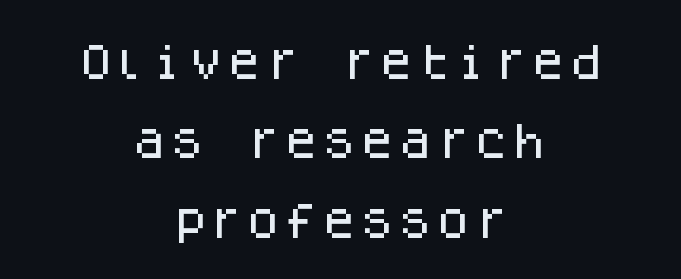
The image shows 38 px sans-serif type, upright, monospaced; set centered, loose line spacing (2.09x), normal letter spacing, not underlined; low stroke contrast and a large x-height.
